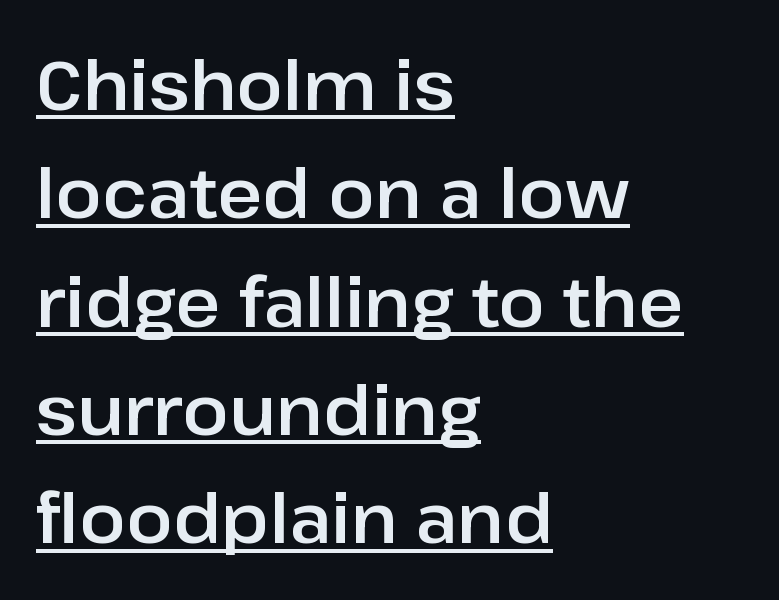
The image shows 69 px sans-serif type, upright; set left-aligned, normal line spacing (1.57x), normal letter spacing, underlined; low stroke contrast and a medium x-height.
